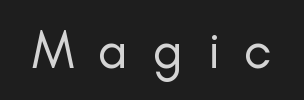
Q: Is the text bold? A: No.
Q: Is the text italic (slanted)? A: No, it is upright.
Q: Is the typeface a serif or a sans-serif typeface? A: Sans-serif.
Q: Is the text underlined? A: No.
Q: Is the spacing between letters normal or unusually wide? A: Unusually wide.
Q: Width (condensed, normal, or wide)? A: Normal.
Q: Stroke contrast? A: Low.
Q: x-height? A: Small.
Q: Monospaced? A: No.
